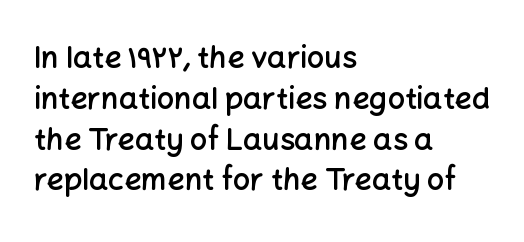
In terms of posture, this sample is upright. Every letter is mildly thick-stroked: semibold rather than bold. The face used here is proportionally spaced, like ordinary book or web type. Check where the strokes stop: nothing finishes them off — pure sans. Summary of vertical rhythm: regular, with standard interline spacing.
